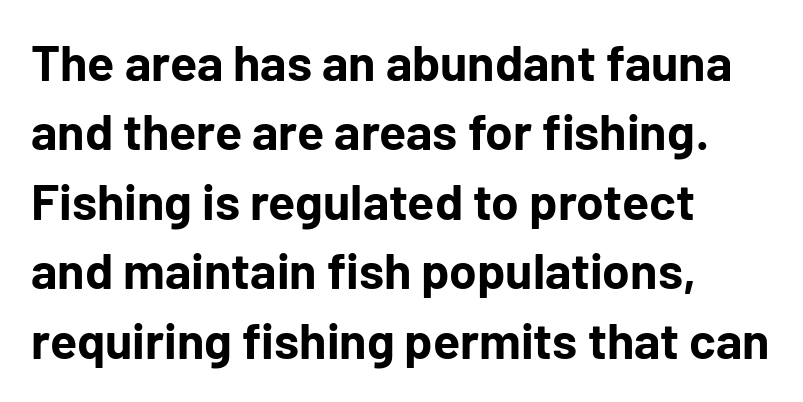
Designer's note — italics off, roman on. This sample uses plain, unmodified letter spacing. This sample uses a sans-serif face. The setting favours the left margin, as ordinary paragraphs usually do.
